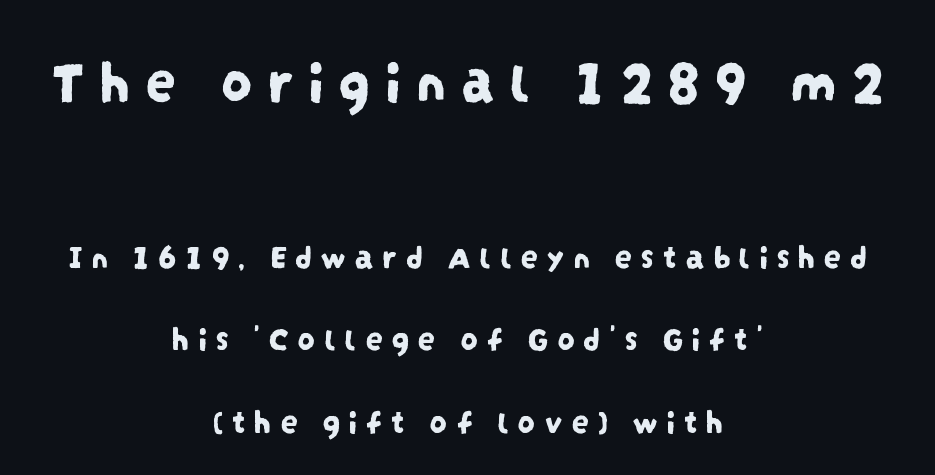
{"serif": "no", "width": "condensed", "stroke_contrast": "low", "x_height": "large", "monospaced": "no", "underline": "no", "align": "center", "line_spacing": "loose", "line_spacing_ratio": 2.37, "letter_spacing": "wide", "letter_spacing_em": 0.23, "larger_block": "first", "size_ratio": 1.77, "glyph_px": 62}
